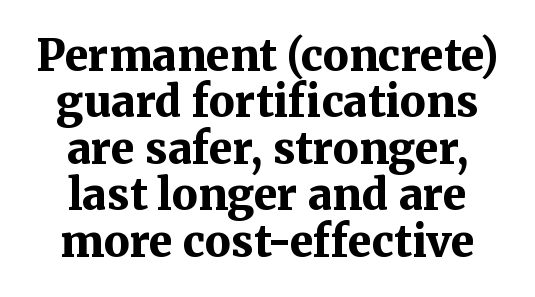
{"serif": "yes", "italic": "no", "bold": "yes", "weight": "bold", "width": "normal", "stroke_contrast": "medium", "x_height": "medium", "monospaced": "no", "underline": "no", "align": "center", "line_spacing": "tight", "line_spacing_ratio": 1.08, "letter_spacing": "normal", "letter_spacing_em": 0.0, "glyph_px": 43}
